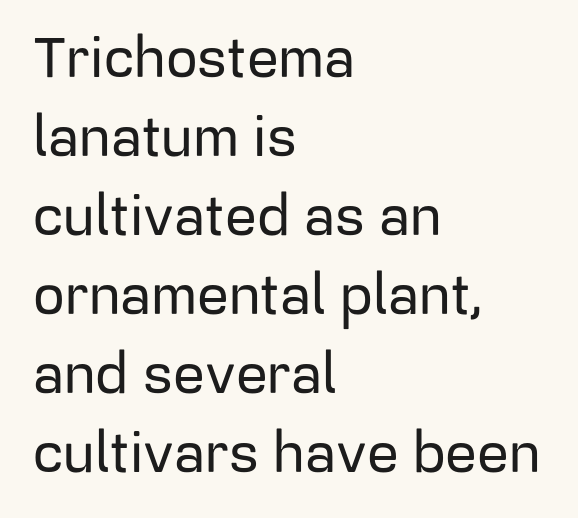
The rendering uses a moderate line-height, typical for paragraphs. The passage shown has conventional tracking throughout. Left-aligned paragraph, ragged on the right. A clean baseline with only descenders dipping below it.
